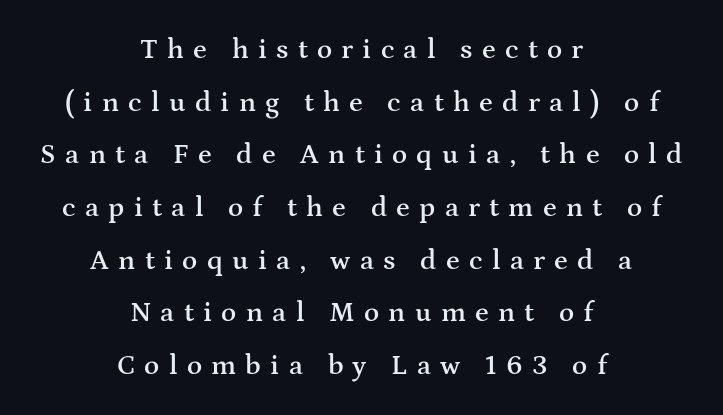
The image shows 28 px semibold, wide serif type, upright; set centered, line spacing 1.88x, unusually wide letter spacing (+0.33 em), not underlined; medium stroke contrast and a medium x-height.
